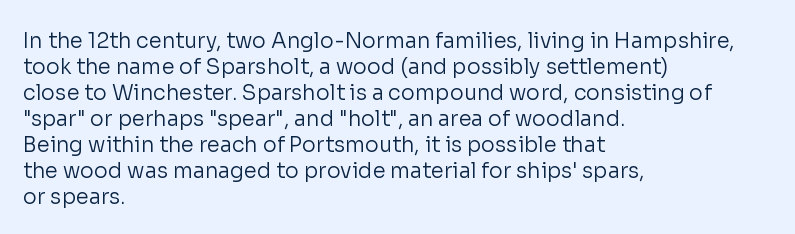
{"italic": "no", "bold": "no", "underline": "no", "align": "left", "line_spacing_ratio": 1.24, "letter_spacing": "normal", "letter_spacing_em": 0.0, "glyph_px": 21}
